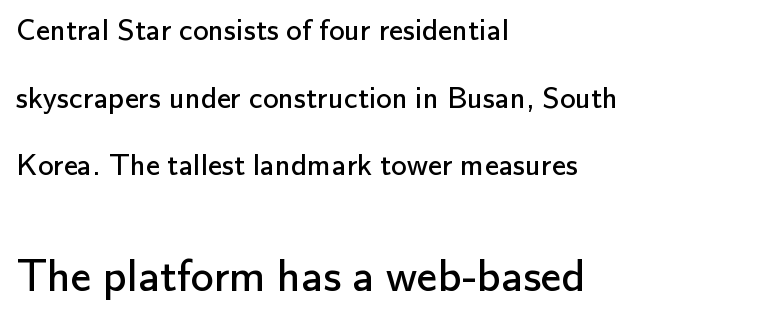
The letters stand upright; this is a roman face. No word sits above an underline. A typesetter would call this proportional, since set widths differ per character. The face used here is rendered with its standard letterfit. This sample is left-justified, so line endings fall wherever the words run out.
